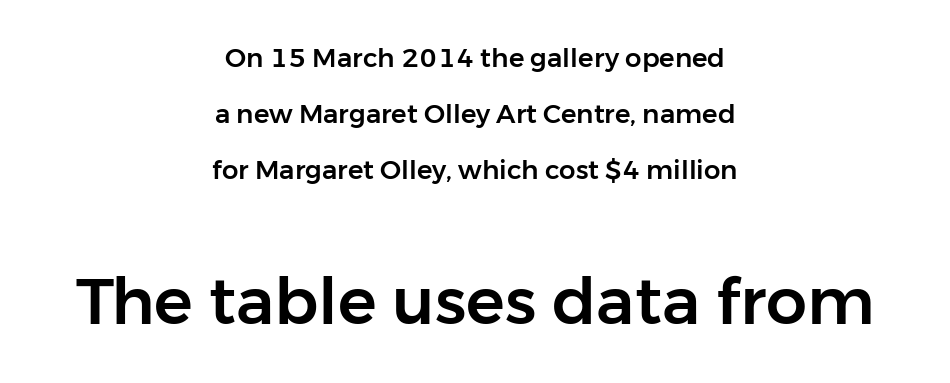
What kind of face is this? One without serifs — a sans. Varying glyph widths throughout — classic text-font behaviour. Observe the ordinary spacing: letters are neighbours, not strangers. The paragraph has two soft edges and a firm central axis. This rendering features lettering with no underline. The second block has been scaled up relative to the first.
